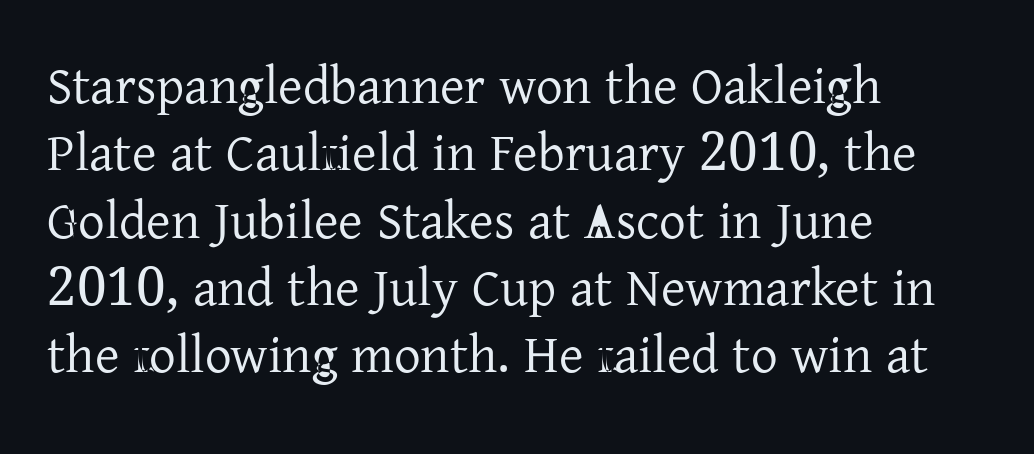
{"serif": "yes", "italic": "no", "bold": "no", "weight": "regular", "width": "normal", "stroke_contrast": "low", "x_height": "medium", "monospaced": "no", "underline": "no", "align": "left", "line_spacing": "normal", "line_spacing_ratio": 1.27, "letter_spacing": "normal", "letter_spacing_em": 0.0, "glyph_px": 53}
